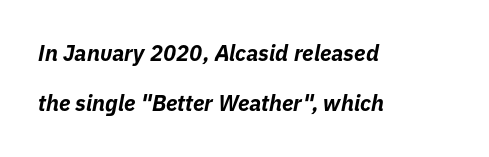
The image shows 22 px bold type, italic (leaning right); set left-aligned, loose line spacing (2.29x), normal letter spacing, not underlined.
